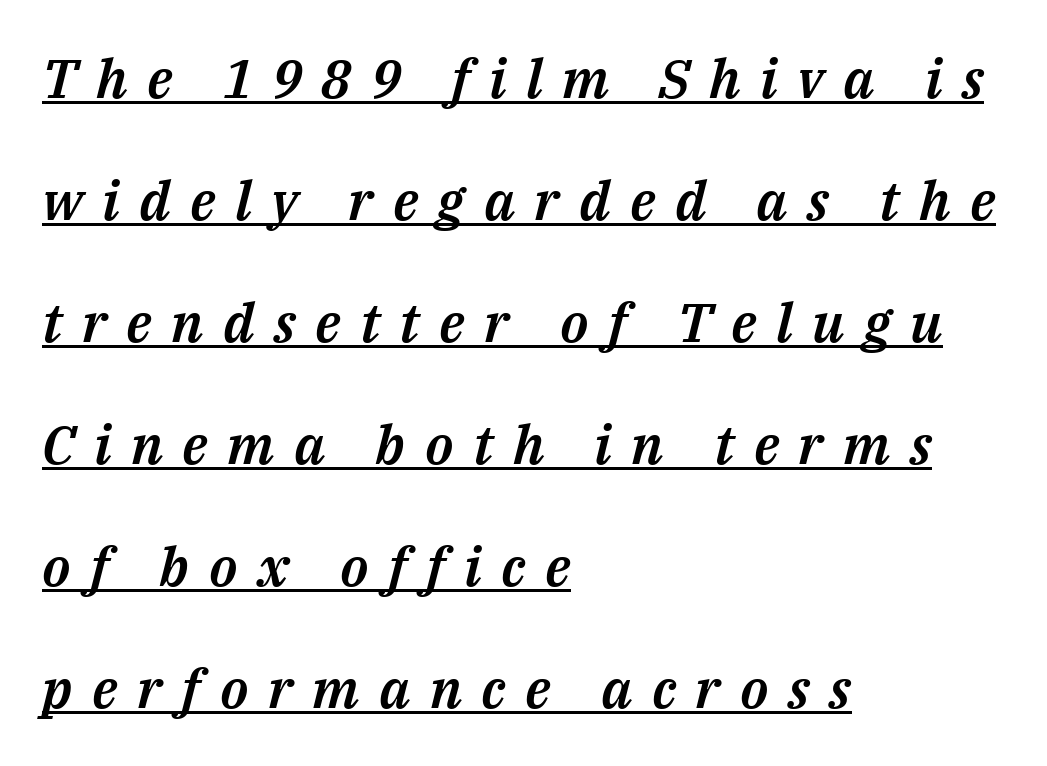
The image shows 54 px text type, italic (leaning right); set left-aligned, loose line spacing (2.26x), unusually wide letter spacing (+0.36 em), underlined; medium stroke contrast and a medium x-height.
